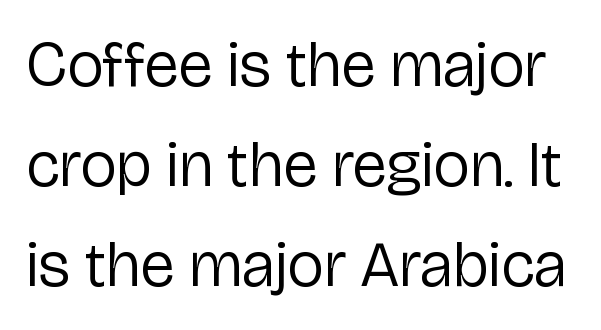
{"serif": "no", "italic": "no", "bold": "no", "weight": "regular", "width": "normal", "stroke_contrast": "low", "x_height": "medium", "monospaced": "no", "underline": "no", "line_spacing": "normal", "line_spacing_ratio": 1.56, "letter_spacing": "normal", "letter_spacing_em": 0.0, "glyph_px": 64}
